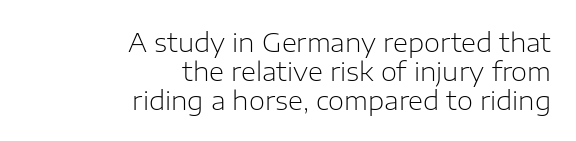
The image shows 26 px text type, upright; set right-aligned, tight line spacing (1.11x), normal letter spacing, not underlined.
